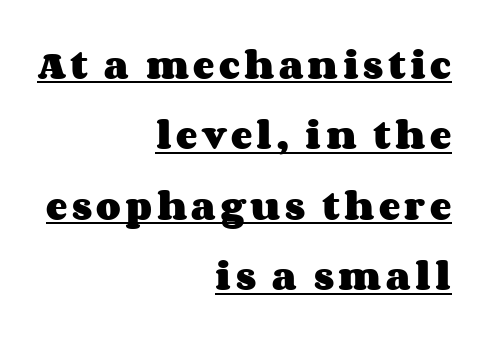
{"italic": "no", "bold": "yes", "weight": "heavy", "width": "wide", "stroke_contrast": "medium", "x_height": "large", "monospaced": "no", "underline": "yes", "align": "right", "line_spacing": "loose", "line_spacing_ratio": 2.2, "glyph_px": 32}
